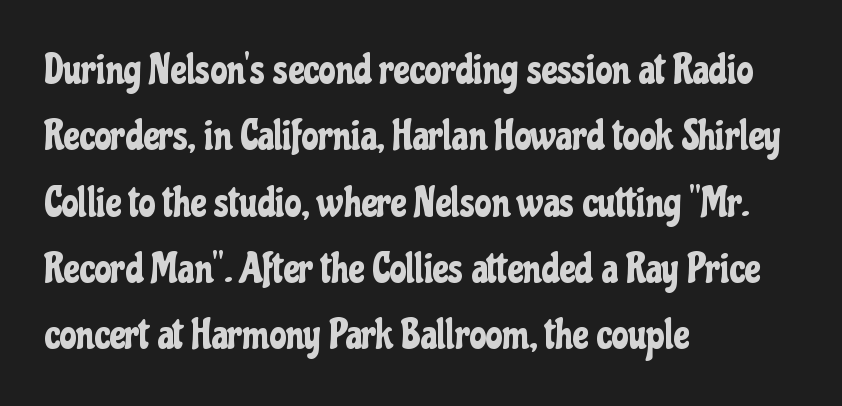
Nope, not italic — everything's standing straight. Nothing sits at the stroke ends, so this counts as sans-serif. Note the varied advance widths — an 'i' is clearly narrower than an 'm'. The typesetter chose a ragged-right arrangement here.
